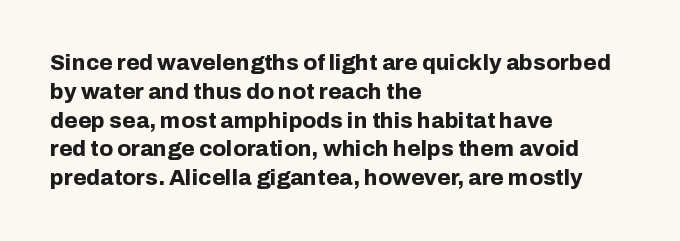
Q: Is the text bold? A: Yes.
Q: Is the text italic (slanted)? A: No, it is upright.
Q: Is the text underlined? A: No.
Q: How is the paragraph aligned? A: Left-aligned.
Q: Is the spacing between letters normal or unusually wide? A: Normal.
Q: Is the spacing between lines tight, normal or loose? A: Normal.
